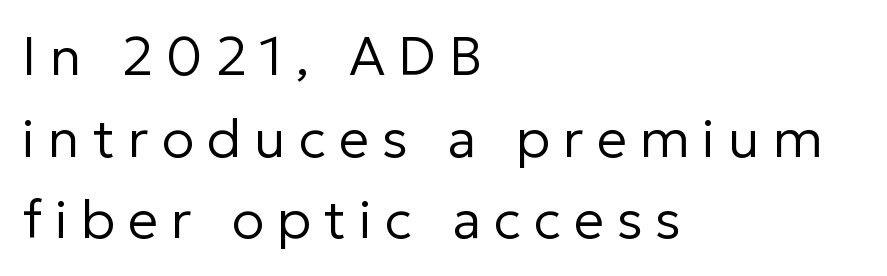
{"serif": "no", "italic": "no", "bold": "no", "weight": "regular", "width": "normal", "stroke_contrast": "low", "x_height": "medium", "monospaced": "no", "underline": "no", "align": "left", "line_spacing": "normal", "line_spacing_ratio": 1.51, "letter_spacing": "wide", "letter_spacing_em": 0.24, "glyph_px": 54}
